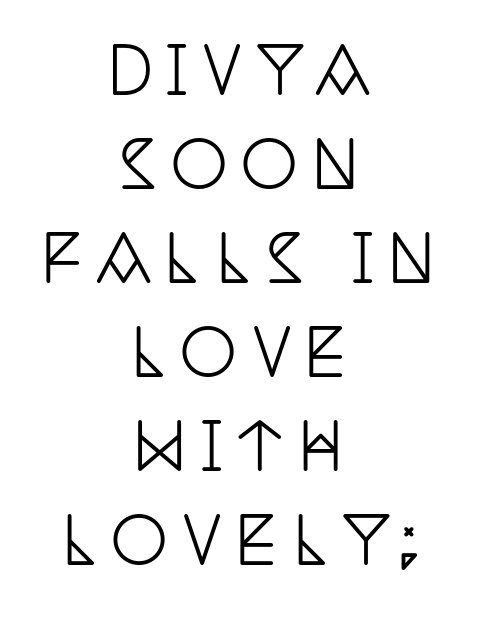
The image shows 64 px condensed serif type, upright; set centered, normal line spacing (1.47x), not underlined; low stroke contrast and a large x-height.
